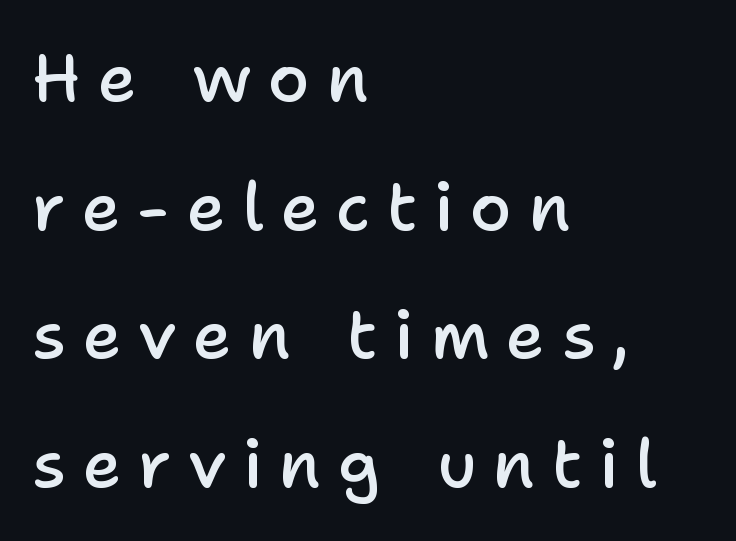
Each letter keeps its own natural width here, so spacing adapts to shape. Compared with typical body copy, the letter spacing here is much looser. The glyphs are unaccompanied by any horizontal stroke below them. Posture: vertical.
